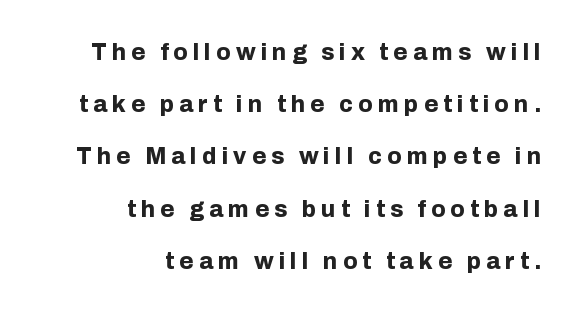
Q: Is the text bold? A: Yes.
Q: Is the text italic (slanted)? A: No, it is upright.
Q: Is the text underlined? A: No.
Q: How is the paragraph aligned? A: Right-aligned.
Q: Is the spacing between letters normal or unusually wide? A: Unusually wide.
Q: Is the spacing between lines tight, normal or loose? A: Loose.
